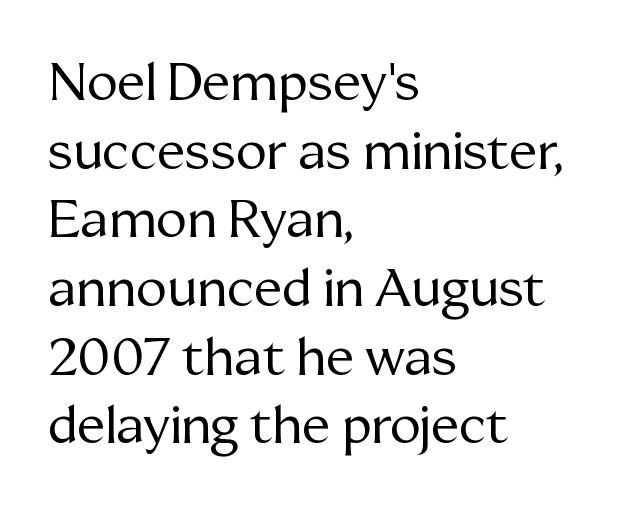
Q: Is the text bold? A: No.
Q: Is the text italic (slanted)? A: No, it is upright.
Q: Is the typeface a serif or a sans-serif typeface? A: Serif.
Q: Is the text underlined? A: No.
Q: How is the paragraph aligned? A: Left-aligned.
Q: Is the spacing between letters normal or unusually wide? A: Normal.
Q: Is the spacing between lines tight, normal or loose? A: Normal.
Q: Width (condensed, normal, or wide)? A: Normal.
Q: Stroke contrast? A: Medium.
Q: x-height? A: Medium.
Q: Monospaced? A: No.
